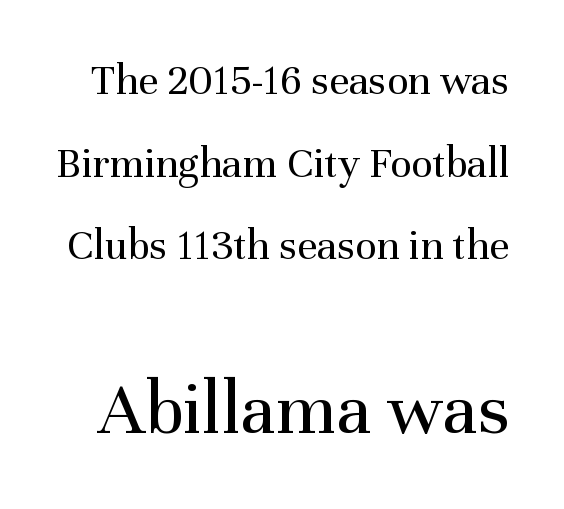
{"serif": "yes", "italic": "no", "bold": "no", "weight": "regular", "width": "normal", "stroke_contrast": "medium", "x_height": "medium", "monospaced": "no", "underline": "no", "line_spacing_ratio": 1.88, "letter_spacing": "normal", "letter_spacing_em": 0.0, "larger_block": "second", "size_ratio": 1.75, "glyph_px": 77}
